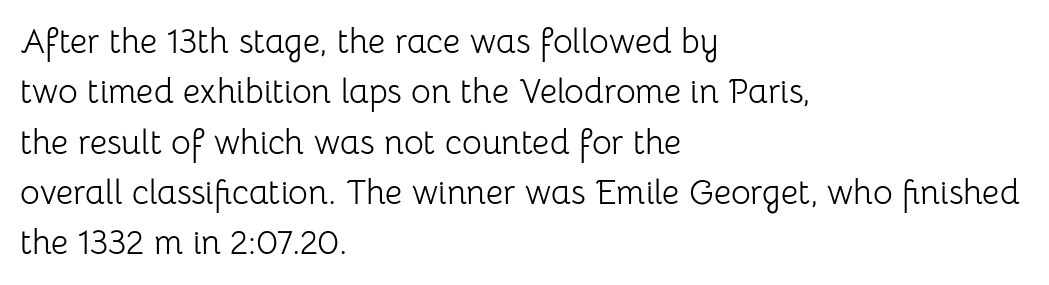
{"serif": "no", "italic": "no", "bold": "no", "weight": "light", "width": "normal", "stroke_contrast": "low", "x_height": "medium", "monospaced": "no", "underline": "no", "align": "left", "line_spacing": "normal", "line_spacing_ratio": 1.48, "letter_spacing": "normal", "letter_spacing_em": 0.0, "glyph_px": 34}
